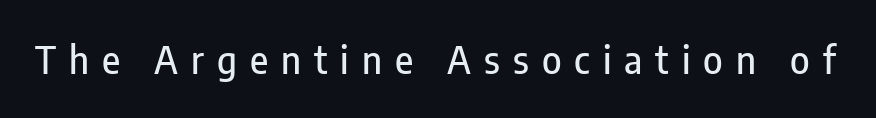
Q: Is the text italic (slanted)? A: No, it is upright.
Q: Is the typeface a serif or a sans-serif typeface? A: Sans-serif.
Q: Is the text underlined? A: No.
Q: Is the spacing between letters normal or unusually wide? A: Unusually wide.
Q: Width (condensed, normal, or wide)? A: Condensed.
Q: Stroke contrast? A: Low.
Q: x-height? A: Medium.
Q: Monospaced? A: No.
